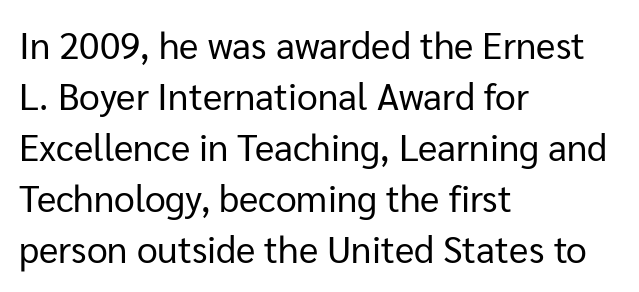
Q: Is the text bold? A: No.
Q: Is the text italic (slanted)? A: No, it is upright.
Q: Is the typeface a serif or a sans-serif typeface? A: Sans-serif.
Q: Is the text underlined? A: No.
Q: How is the paragraph aligned? A: Left-aligned.
Q: Is the spacing between letters normal or unusually wide? A: Normal.
Q: Is the spacing between lines tight, normal or loose? A: Normal.
Q: Width (condensed, normal, or wide)? A: Normal.
Q: Stroke contrast? A: Low.
Q: x-height? A: Medium.
Q: Monospaced? A: No.
